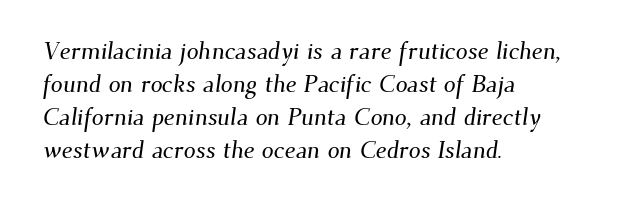
{"underline": "no", "align": "left", "line_spacing": "normal", "line_spacing_ratio": 1.38, "letter_spacing": "normal", "letter_spacing_em": 0.0, "glyph_px": 24}
